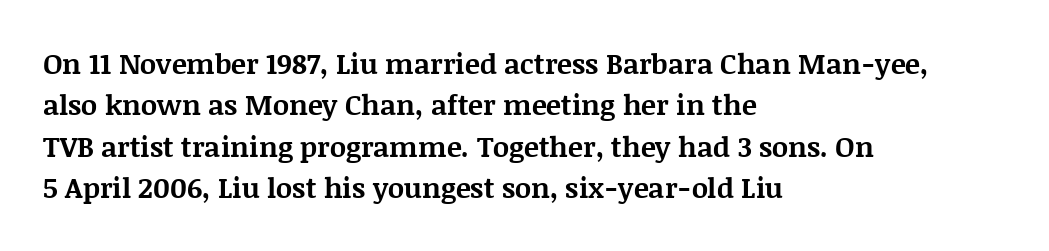
Q: Is the text bold? A: Yes.
Q: Is the text italic (slanted)? A: No, it is upright.
Q: Is the typeface a serif or a sans-serif typeface? A: Serif.
Q: Is the text underlined? A: No.
Q: How is the paragraph aligned? A: Left-aligned.
Q: Is the spacing between letters normal or unusually wide? A: Normal.
Q: Is the spacing between lines tight, normal or loose? A: Normal.
Q: Width (condensed, normal, or wide)? A: Normal.
Q: Stroke contrast? A: Medium.
Q: x-height? A: Large.
Q: Monospaced? A: No.
